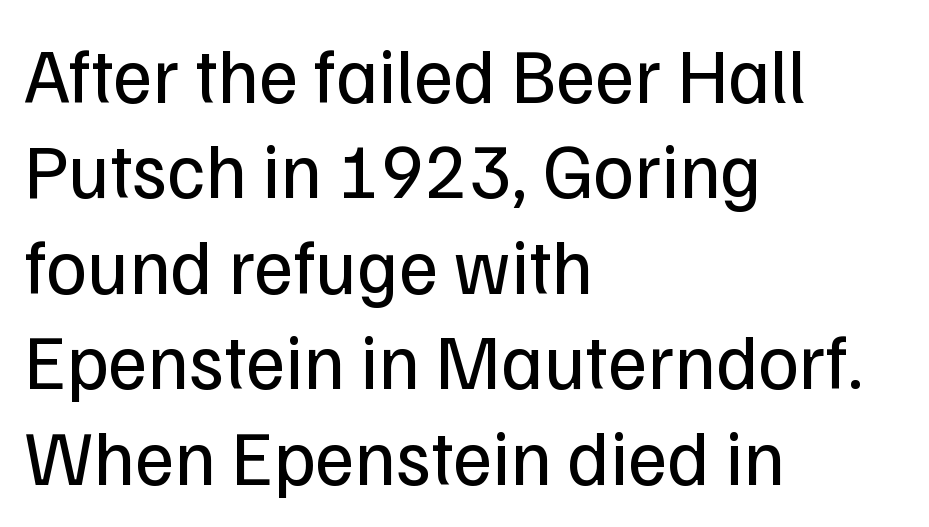
Q: Is the text bold? A: No.
Q: Is the text italic (slanted)? A: No, it is upright.
Q: Is the typeface a serif or a sans-serif typeface? A: Sans-serif.
Q: Is the text underlined? A: No.
Q: How is the paragraph aligned? A: Left-aligned.
Q: Is the spacing between letters normal or unusually wide? A: Normal.
Q: Width (condensed, normal, or wide)? A: Normal.
Q: Stroke contrast? A: Low.
Q: x-height? A: Medium.
Q: Monospaced? A: No.
